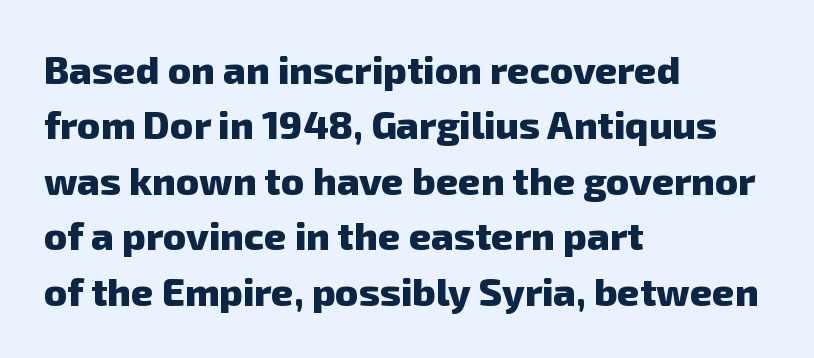
{"serif": "no", "bold": "yes", "weight": "heavy", "width": "normal", "stroke_contrast": "low", "x_height": "medium", "monospaced": "no", "underline": "no", "align": "left", "line_spacing": "normal", "line_spacing_ratio": 1.42, "letter_spacing": "normal", "letter_spacing_em": 0.0, "glyph_px": 39}
